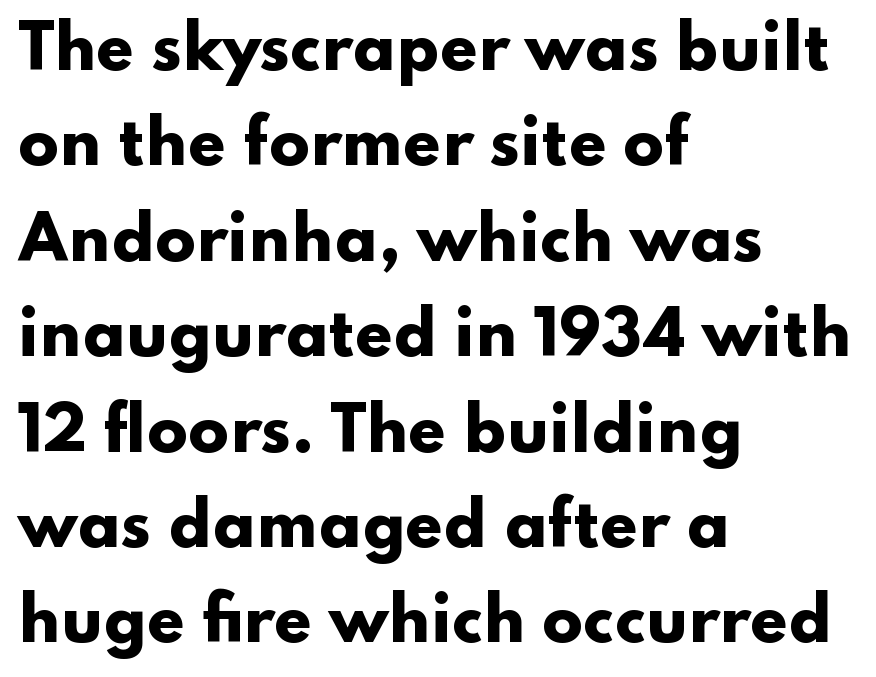
{"serif": "no", "italic": "no", "bold": "yes", "weight": "heavy", "width": "wide", "stroke_contrast": "low", "x_height": "small", "monospaced": "no", "underline": "no", "align": "left", "line_spacing": "normal", "line_spacing_ratio": 1.59, "letter_spacing": "normal", "letter_spacing_em": 0.0, "glyph_px": 60}
